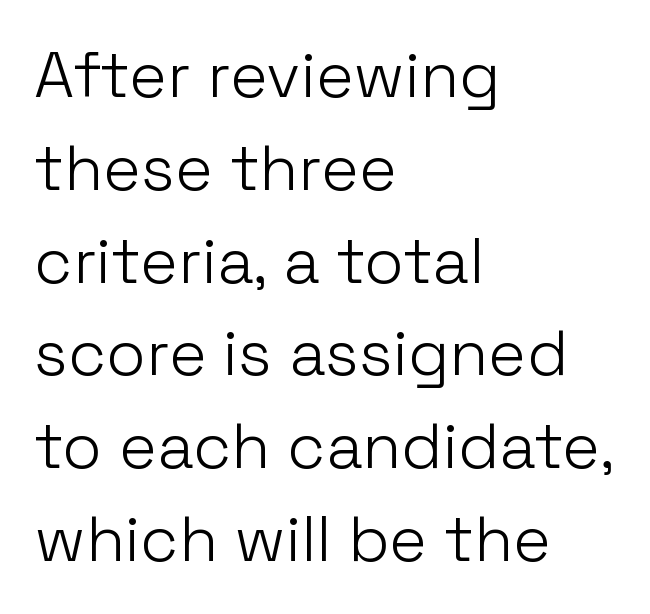
Q: Is the text bold? A: No.
Q: Is the text italic (slanted)? A: No, it is upright.
Q: Is the typeface a serif or a sans-serif typeface? A: Sans-serif.
Q: Is the text underlined? A: No.
Q: How is the paragraph aligned? A: Left-aligned.
Q: Is the spacing between letters normal or unusually wide? A: Normal.
Q: Is the spacing between lines tight, normal or loose? A: Normal.
Q: Width (condensed, normal, or wide)? A: Normal.
Q: Stroke contrast? A: Low.
Q: x-height? A: Medium.
Q: Monospaced? A: No.
